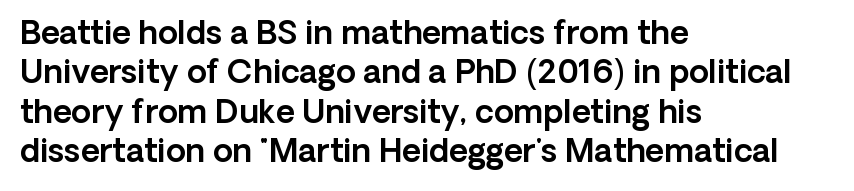
Q: Is the text italic (slanted)? A: No, it is upright.
Q: Is the typeface a serif or a sans-serif typeface? A: Sans-serif.
Q: Is the text underlined? A: No.
Q: How is the paragraph aligned? A: Left-aligned.
Q: Is the spacing between letters normal or unusually wide? A: Normal.
Q: Width (condensed, normal, or wide)? A: Normal.
Q: x-height? A: Medium.
Q: Monospaced? A: No.
